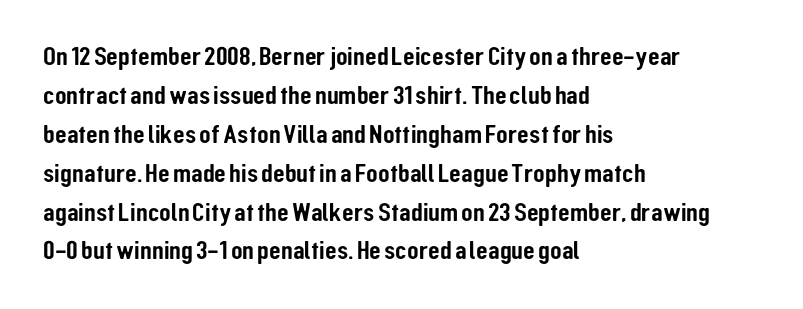
This block has exactly the height ordinary leading produces. The specimen reads as upright at a glance. Letters rest on an invisible, unmarked baseline. Compared with typical body copy, the letter spacing here is the same.
